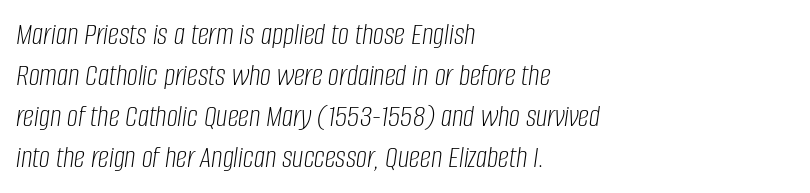
Spacing between characters is what you'd get straight out of the box. The rag falls on the right side of this text block. A quiet, ordinary-to-light weight characterises the typeface. A bare baseline throughout the passage.
